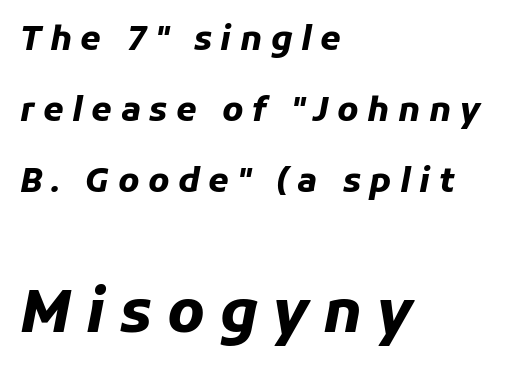
Students, this is bold: see how much ink each stroke carries. The letters advance in unequal steps, a hallmark of proportional type. Words float on clear page, feet unadorned. Is the letter spacing exaggerated? Yes — the characters are pushed far apart.
